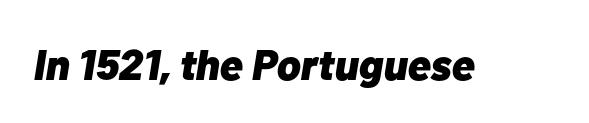
The face used here has the dense, thick strokes of a bold. It's the slanting kind of type. The letterforms sit shoulder to shoulder at normal distance. A bare baseline throughout the passage.
